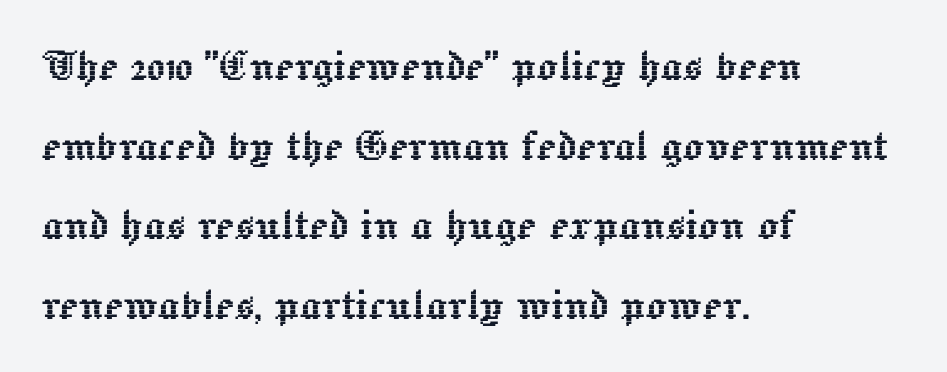
{"italic": "no", "width": "normal", "x_height": "medium", "monospaced": "no", "underline": "no", "align": "left", "line_spacing": "normal", "line_spacing_ratio": 1.53, "letter_spacing": "normal", "letter_spacing_em": 0.0, "glyph_px": 52}
